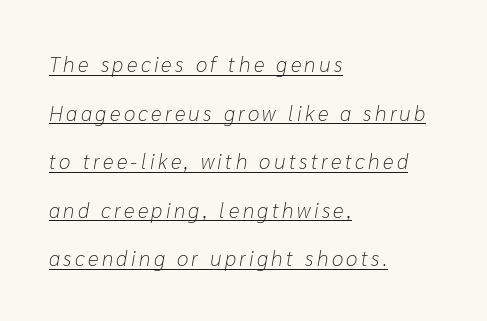
The image shows 21 px text type, italic (leaning right); set left-aligned, loose line spacing (2.31x), underlined.
